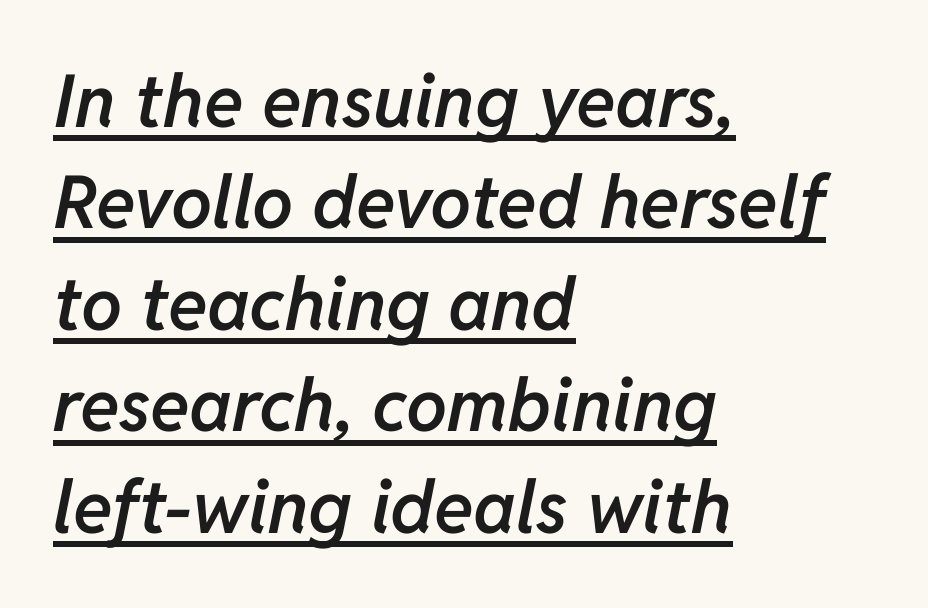
Regular leading. Short note: letters normally spaced. Italic: yes, the glyphs are oblique. These lines are rendered in a variable-pitch font.
